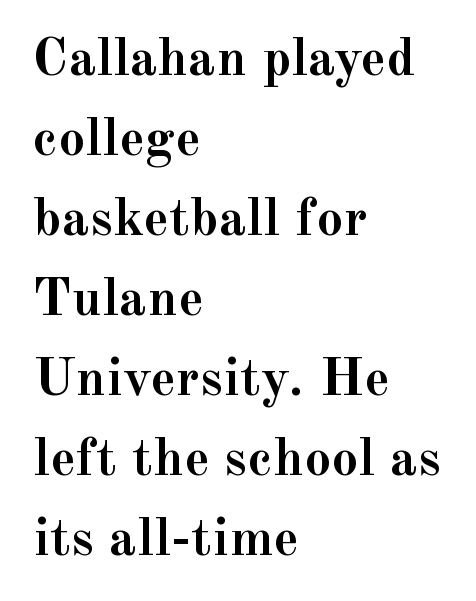
The image shows 54 px semibold serif type, upright; set left-aligned, normal line spacing (1.48x), normal letter spacing, not underlined; a small x-height.
